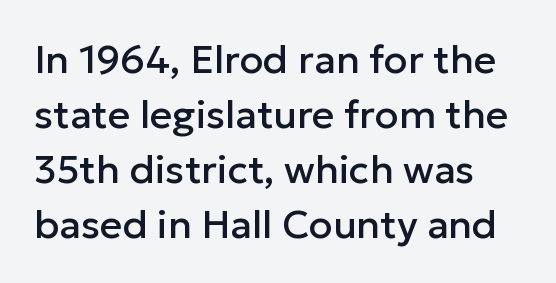
The image shows 39 px sans-serif type, upright; set normal line spacing (1.41x), normal letter spacing, not underlined; low stroke contrast and a medium x-height.
